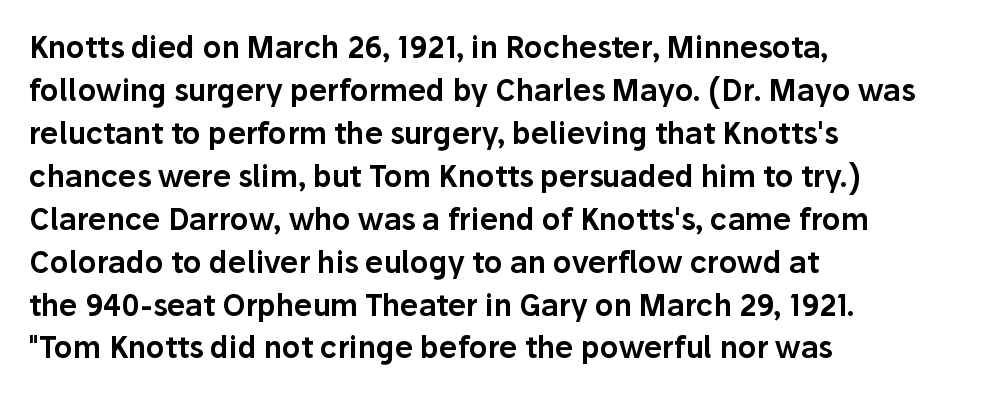
Q: Is the text italic (slanted)? A: No, it is upright.
Q: Is the typeface a serif or a sans-serif typeface? A: Sans-serif.
Q: Is the text underlined? A: No.
Q: How is the paragraph aligned? A: Left-aligned.
Q: Is the spacing between letters normal or unusually wide? A: Normal.
Q: Is the spacing between lines tight, normal or loose? A: Normal.
Q: Width (condensed, normal, or wide)? A: Normal.
Q: Stroke contrast? A: Low.
Q: x-height? A: Medium.
Q: Monospaced? A: No.
